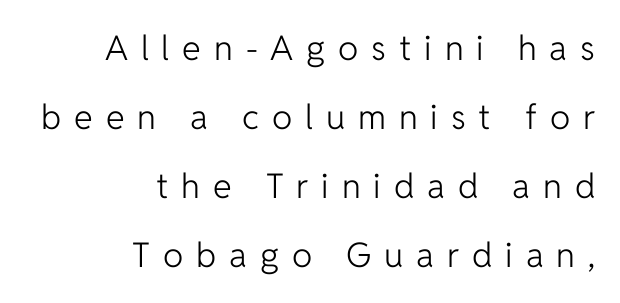
{"serif": "no", "italic": "no", "bold": "no", "weight": "light", "width": "normal", "stroke_contrast": "low", "x_height": "medium", "monospaced": "no", "underline": "no", "align": "right", "line_spacing": "loose", "line_spacing_ratio": 2.03, "letter_spacing": "wide", "letter_spacing_em": 0.38, "glyph_px": 34}
